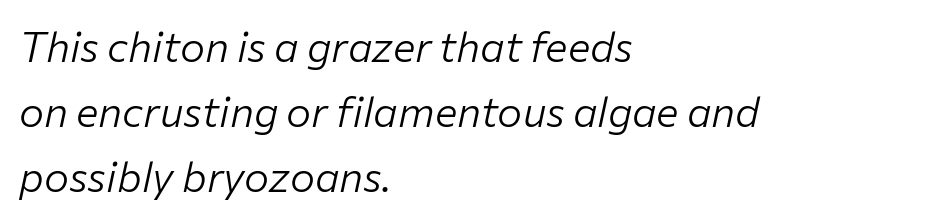
The line-height multiplier appears to be the usual default. On a weight scale, this lands at 450 or below. Caption: multi-line text, flush left, ragged right. These lines are rendered in a variable-pitch font. Is the letter spacing exaggerated? No — it looks like the ordinary default.
